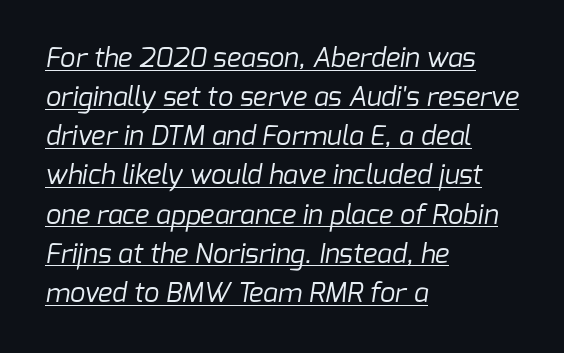
Q: Is the text bold? A: No.
Q: Is the text underlined? A: Yes.
Q: How is the paragraph aligned? A: Left-aligned.
Q: Is the spacing between letters normal or unusually wide? A: Normal.
Q: Is the spacing between lines tight, normal or loose? A: Normal.
